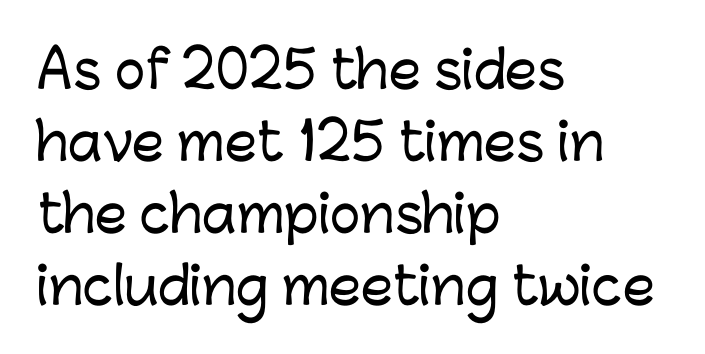
Q: Is the text italic (slanted)? A: No, it is upright.
Q: Is the typeface a serif or a sans-serif typeface? A: Sans-serif.
Q: Is the text underlined? A: No.
Q: How is the paragraph aligned? A: Left-aligned.
Q: Is the spacing between letters normal or unusually wide? A: Normal.
Q: Is the spacing between lines tight, normal or loose? A: Normal.
Q: Width (condensed, normal, or wide)? A: Normal.
Q: Stroke contrast? A: Low.
Q: x-height? A: Medium.
Q: Monospaced? A: No.
